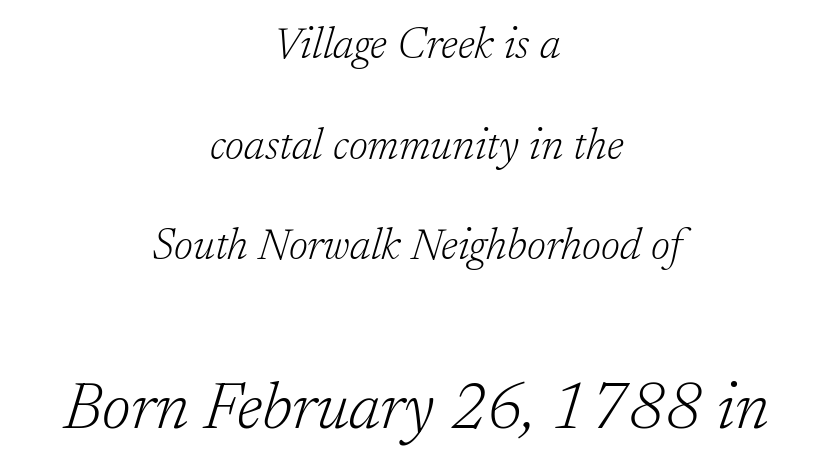
A centered setting, common on invitations and titles, is used for this passage. Each letter keeps its own natural width here, so spacing adapts to shape. In terms of letterspacing, this is plain default setting. The face used here is seriffed, in the tradition of book romans. Is there much room between lines? Yes — plenty of vertical air separates them. The designer gave the closing block more size than the opening block.
